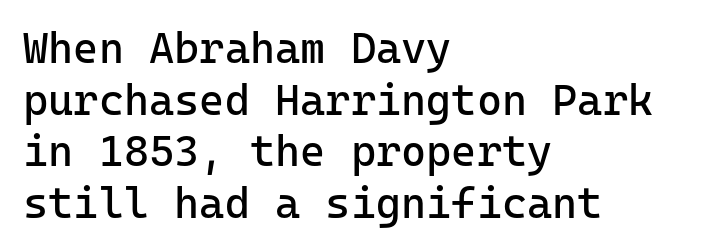
The image shows 43 px regular-weight sans-serif type, upright, monospaced; set left-aligned, line spacing 1.2x, normal letter spacing, not underlined; low stroke contrast and a medium x-height.
